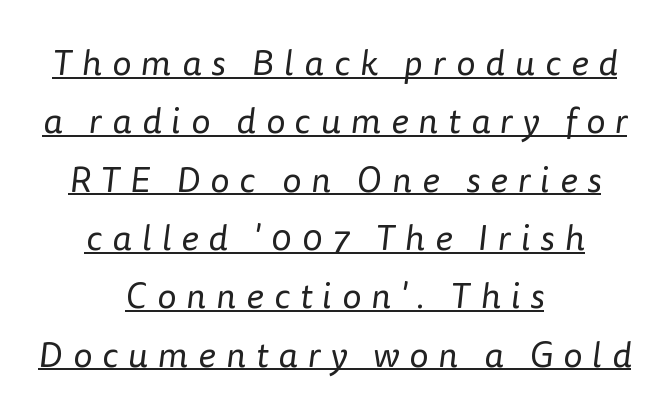
The image shows 36 px regular-weight sans-serif type; set centered, normal line spacing (1.62x), unusually wide letter spacing (+0.28 em), underlined; low stroke contrast and a medium x-height.
